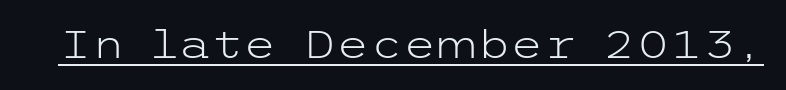
{"serif": "no", "italic": "no", "bold": "no", "weight": "light", "width": "wide", "stroke_contrast": "low", "x_height": "medium", "underline": "yes", "letter_spacing": "normal", "letter_spacing_em": 0.0, "glyph_px": 38}
